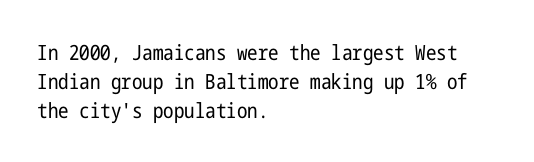
Letters rest on an invisible, unmarked baseline. Heaviness? Minimal to ordinary, like unemphasized prose. The rendering anchors every line to the left-hand side. The line-height multiplier appears to be the usual default.
